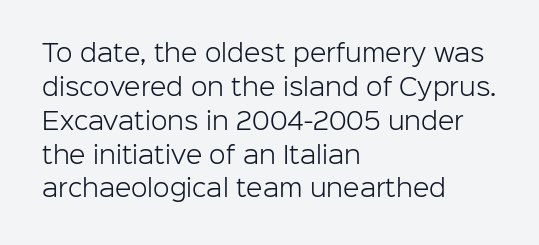
{"italic": "no", "bold": "no", "underline": "no", "align": "left", "line_spacing": "normal", "line_spacing_ratio": 1.41, "letter_spacing": "normal", "letter_spacing_em": 0.0, "glyph_px": 24}
